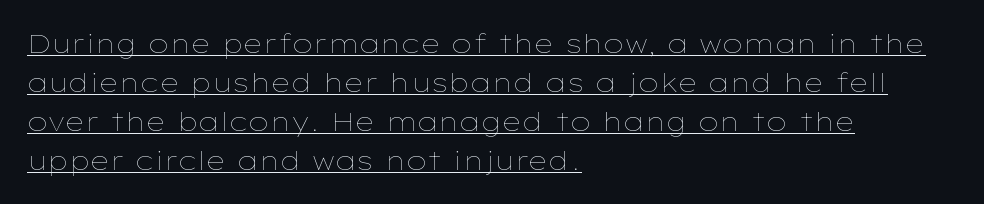
Decoration check: the copy is underlined. No italicization has been applied; the sample stays upright. Stems here are at most as thick as an everyday book face. The typesetter chose a ragged-right arrangement here.
